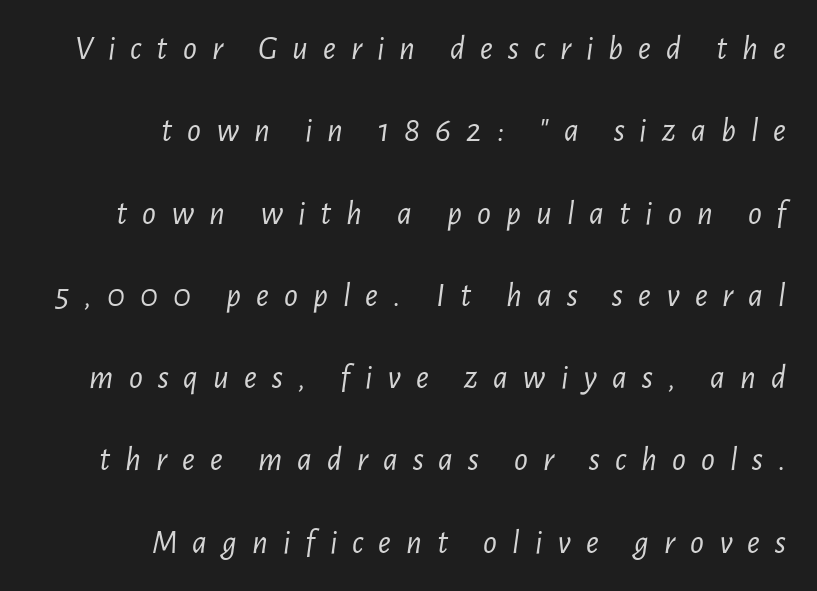
Q: Is the text bold? A: No.
Q: Is the text italic (slanted)? A: Yes, it leans right by about 7 degrees.
Q: Is the text underlined? A: No.
Q: How is the paragraph aligned? A: Right-aligned.
Q: Is the spacing between letters normal or unusually wide? A: Unusually wide.
Q: Is the spacing between lines tight, normal or loose? A: Loose.
Q: Width (condensed, normal, or wide)? A: Condensed.
Q: Stroke contrast? A: Low.
Q: x-height? A: Medium.
Q: Monospaced? A: No.
